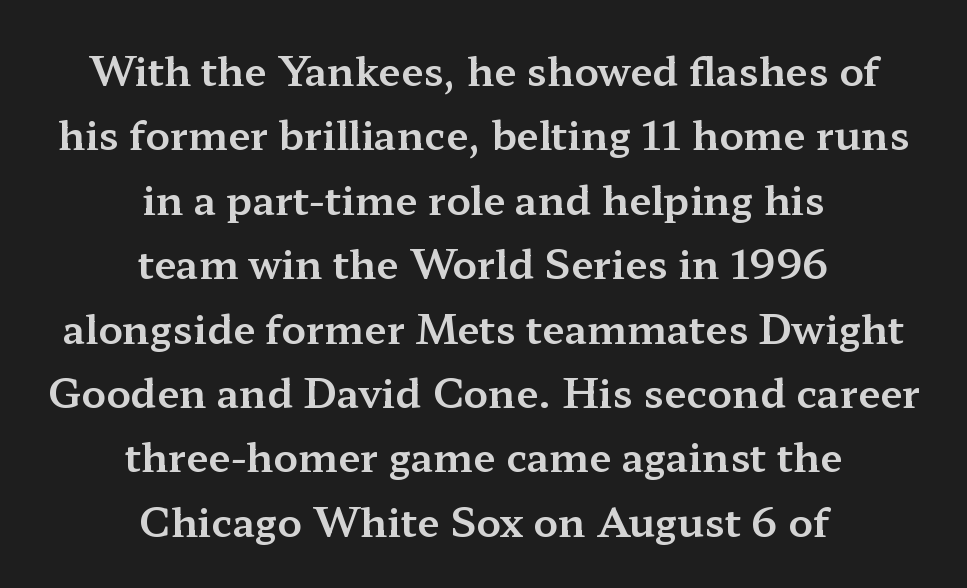
{"serif": "yes", "italic": "no", "width": "wide", "stroke_contrast": "medium", "x_height": "medium", "monospaced": "no", "underline": "no", "align": "center", "line_spacing": "normal", "line_spacing_ratio": 1.61, "letter_spacing": "normal", "letter_spacing_em": 0.0, "glyph_px": 40}
